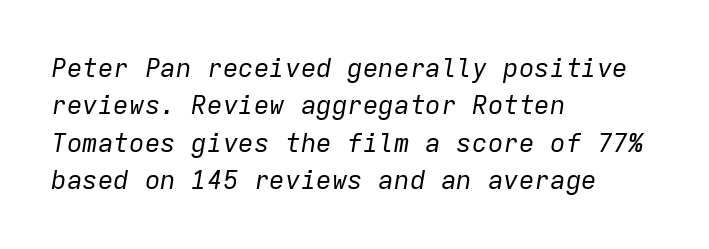
Characters are canted at an angle relative to the baseline's perpendicular. The font is comparable to plain body text, perhaps lighter. The lines are quadded left. Standard letterfit; no display-style spreading of the glyphs. Unmarked baselines from the first word to the last. Each new line begins a customary step beneath the previous one.
